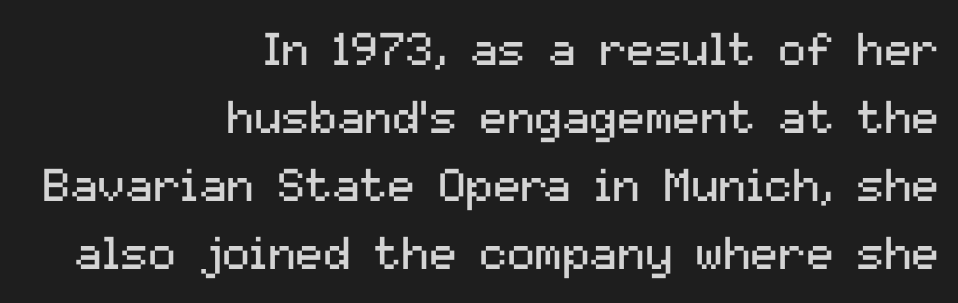
Q: Is the text bold? A: No.
Q: Is the text italic (slanted)? A: No, it is upright.
Q: Is the typeface a serif or a sans-serif typeface? A: Sans-serif.
Q: Is the text underlined? A: No.
Q: How is the paragraph aligned? A: Right-aligned.
Q: Is the spacing between letters normal or unusually wide? A: Normal.
Q: Is the spacing between lines tight, normal or loose? A: Normal.
Q: Width (condensed, normal, or wide)? A: Normal.
Q: Stroke contrast? A: Medium.
Q: x-height? A: Medium.
Q: Monospaced? A: No.
